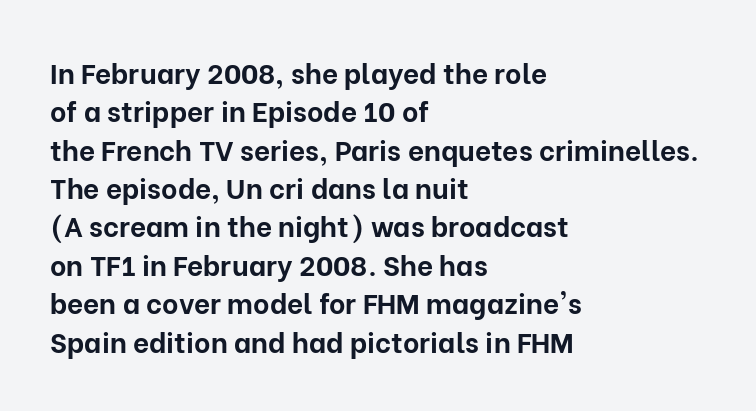
{"serif": "no", "italic": "no", "bold": "yes", "weight": "bold", "width": "normal", "stroke_contrast": "low", "x_height": "medium", "monospaced": "no", "underline": "no", "align": "left", "line_spacing": "normal", "line_spacing_ratio": 1.37, "letter_spacing": "normal", "letter_spacing_em": 0.0, "glyph_px": 28}
